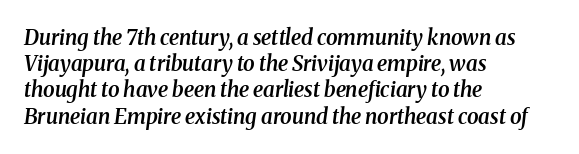
Q: Is the text bold? A: Semi-bold.
Q: Is the text italic (slanted)? A: Yes, it leans right by about 8 degrees.
Q: Is the text underlined? A: No.
Q: How is the paragraph aligned? A: Left-aligned.
Q: Is the spacing between letters normal or unusually wide? A: Normal.
Q: Is the spacing between lines tight, normal or loose? A: Normal.
